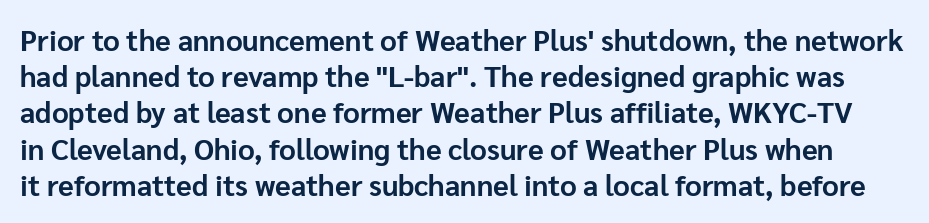
The image shows 29 px bold sans-serif type, upright; set normal line spacing (1.25x), normal letter spacing, not underlined; low stroke contrast and a medium x-height.
